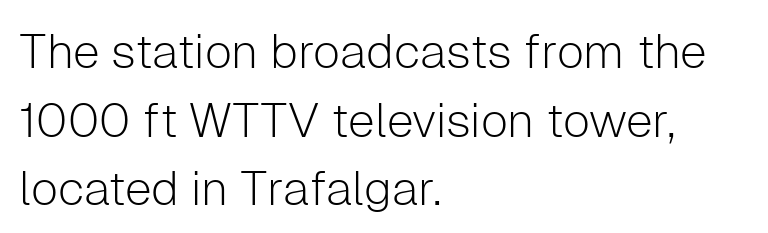
Q: Is the text bold? A: No.
Q: Is the text italic (slanted)? A: No, it is upright.
Q: Is the typeface a serif or a sans-serif typeface? A: Sans-serif.
Q: Is the text underlined? A: No.
Q: How is the paragraph aligned? A: Left-aligned.
Q: Is the spacing between letters normal or unusually wide? A: Normal.
Q: Is the spacing between lines tight, normal or loose? A: Normal.
Q: Width (condensed, normal, or wide)? A: Normal.
Q: Stroke contrast? A: Low.
Q: x-height? A: Medium.
Q: Monospaced? A: No.
